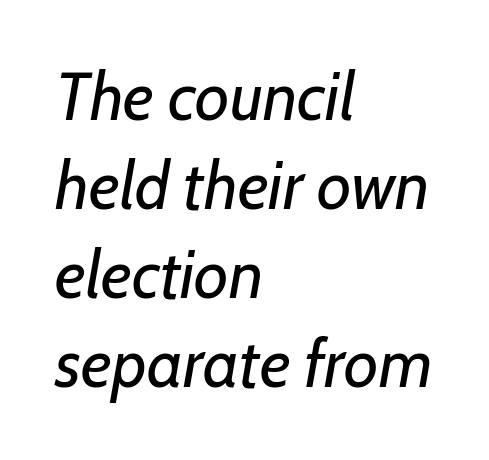
The foot of each line stays bare and open. On a weight scale, this lands at 450 or below. Each letter keeps its own natural width here, so spacing adapts to shape. Nothing unusual about the tracking: characters are spaced as the font intends.
